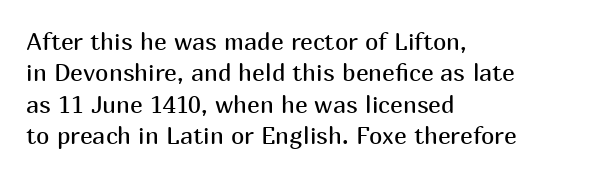
What stands out about the letter spacing? Nothing — it is the standard amount. Unmarked baselines from the first word to the last. The rendering anchors every line to the left-hand side. Regarding leading, the lines here are spaced in the standard way. Compared with a typical body face, this is equally light or lighter still. In terms of posture, this sample is upright.
